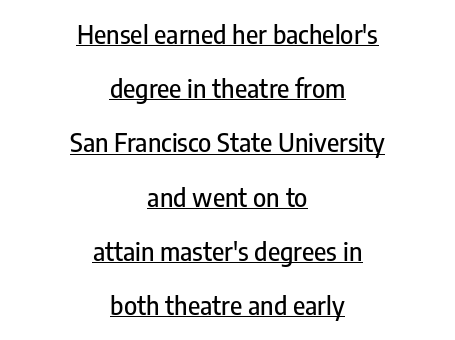
The passage shown stacks its lines with a broad gap. Does the copy run flush right? No — it is centered line by line. Designer's note — italics off, roman on. Glance below the letters and you will spot a drawn line. Look at the tracking — it's just the regular setting, nothing added.
